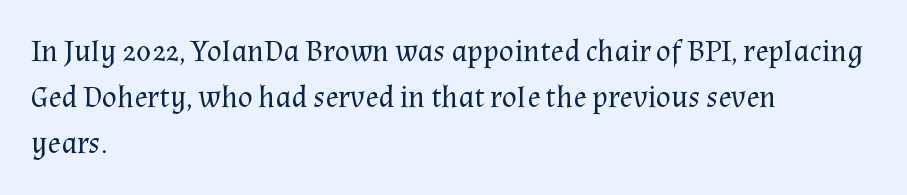
{"italic": "no", "bold": "no", "weight": "regular", "width": "normal", "stroke_contrast": "medium", "x_height": "medium", "monospaced": "no", "underline": "no", "align": "left", "line_spacing": "normal", "line_spacing_ratio": 1.48, "letter_spacing": "normal", "letter_spacing_em": 0.0, "glyph_px": 31}
